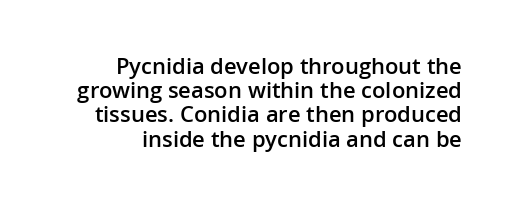
{"italic": "no", "bold": "semi", "underline": "no", "align": "right", "line_spacing": "tight", "line_spacing_ratio": 1.1, "letter_spacing": "normal", "letter_spacing_em": 0.0, "glyph_px": 22}
